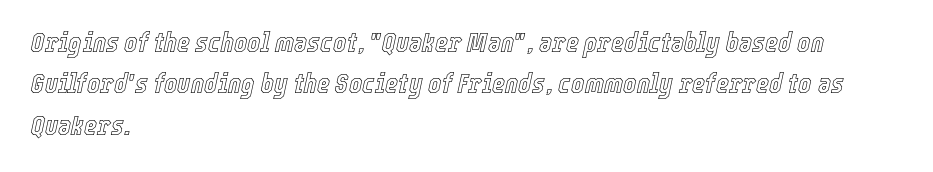
Emphasis-style slanted type is in use. The gaps between neighbouring characters are ordinary and unremarkable. Regarding leading, the lines here are spaced in the standard way. Nobody drew a line under any word here.
